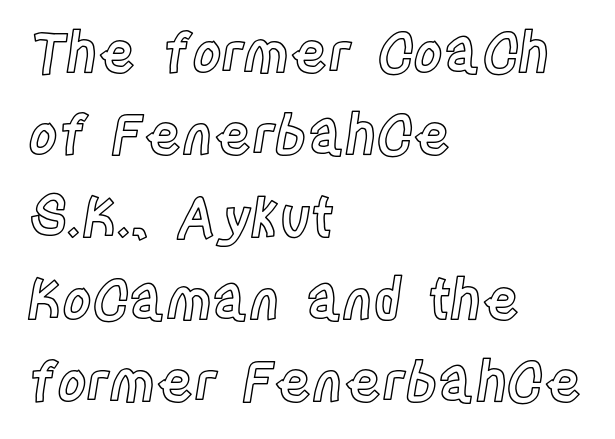
The image shows 56 px condensed type; set left-aligned, normal line spacing (1.47x), normal letter spacing, not underlined; a large x-height.
